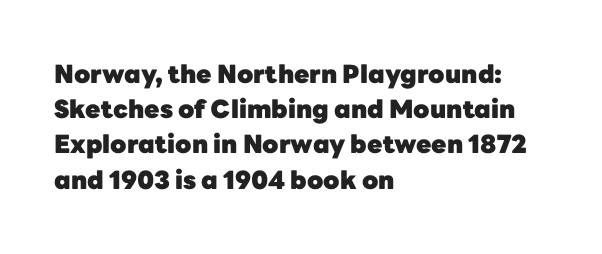
Here the glyphs are tracked normally, forming tight word shapes. Posture: upright roman. Plain, unruled lines of type. Leading matches the norm, producing a regular column.
